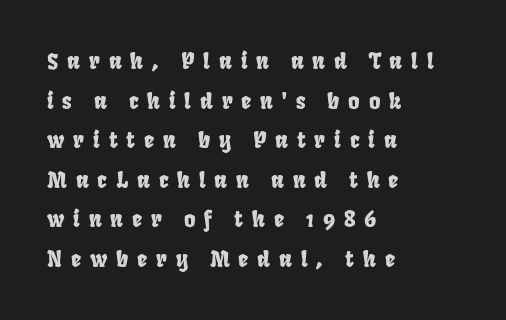
Line starts are locked; line ends wander. Nobody drew a line under any word here. This sample uses expanded letter spacing, leaving extra air between glyphs.
